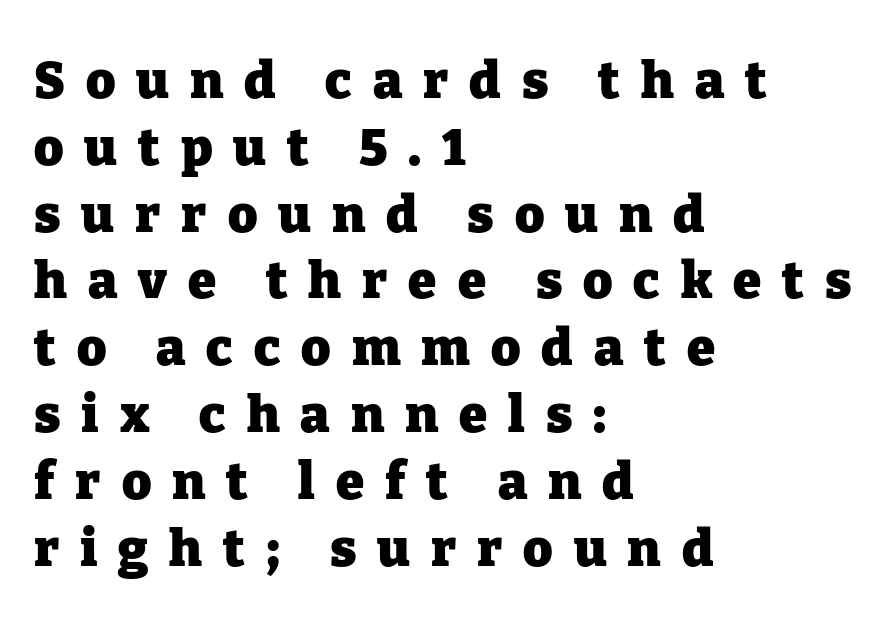
Students, note that the glyphs here are deliberately spaced far apart. Line beginnings align vertically; line endings do not. Varying glyph widths throughout — classic text-font behaviour. Every stem runs plumb, perpendicular to the baseline. Type style note: has serifs.
